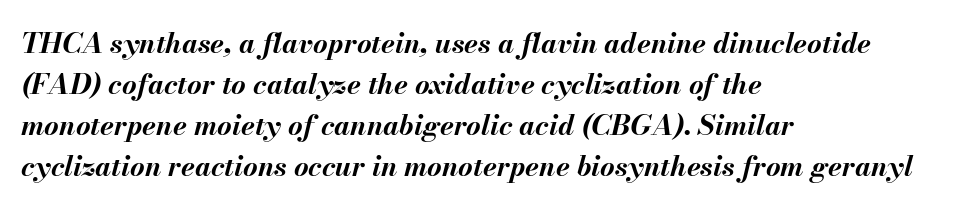
The zone under the glyphs is completely vacant. Heavy-handed strokes throughout: this text is bold. All the whitespace from short lines collects on the right. The block of text has a typical density, with ordinary space between rows. There is no visible air inserted between adjacent glyphs. You could not count columns in this text — the font is proportionally spaced.
